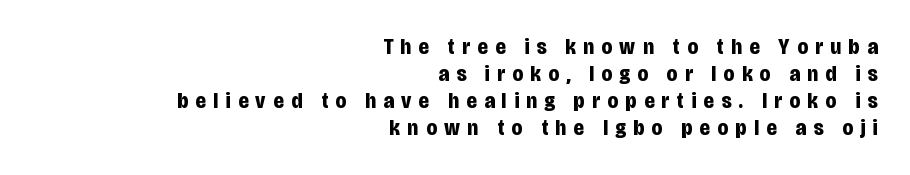
{"italic": "no", "bold": "yes", "underline": "no", "align": "right", "line_spacing_ratio": 1.23, "letter_spacing": "wide", "letter_spacing_em": 0.34, "glyph_px": 22}
